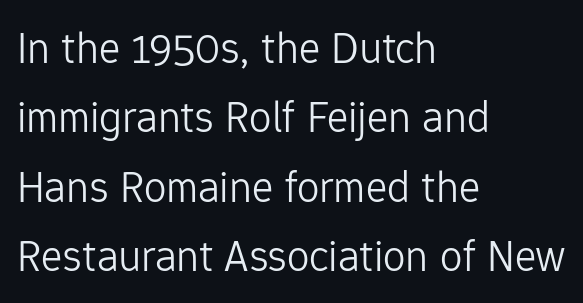
The image shows 45 px light sans-serif type, upright; set left-aligned, normal line spacing (1.54x), normal letter spacing, not underlined; low stroke contrast and a medium x-height.
